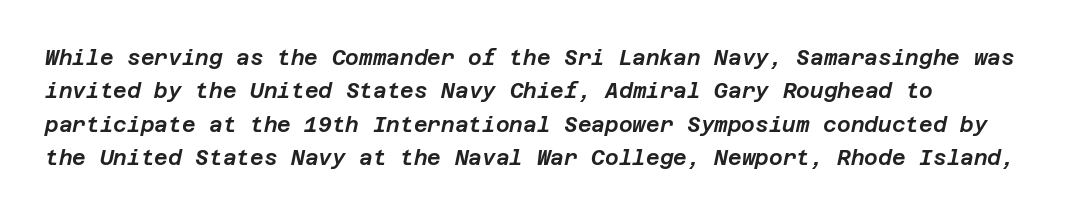
An italicized treatment has been applied to the whole sample. Honestly, the row spacing looks completely unremarkable. The words here are not underlined. Glyph-to-glyph distance matches everyday printed text.
